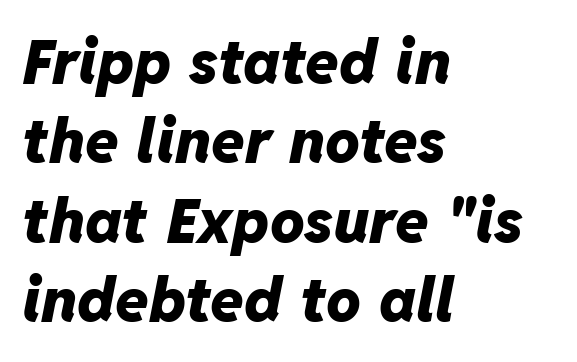
{"italic": "yes", "lean": "right", "slant_degrees": 11, "bold": "yes", "weight": "heavy", "width": "normal", "stroke_contrast": "low", "x_height": "medium", "monospaced": "no", "underline": "no", "align": "left", "line_spacing": "normal", "line_spacing_ratio": 1.3, "letter_spacing": "normal", "letter_spacing_em": 0.0, "glyph_px": 61}
